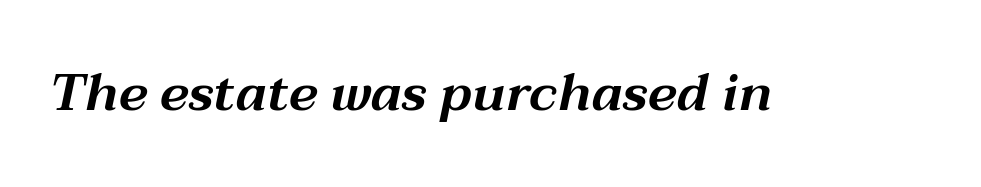
Q: Is the text italic (slanted)? A: Yes, it leans right by about 12 degrees.
Q: Is the text underlined? A: No.
Q: Is the spacing between letters normal or unusually wide? A: Normal.
Q: Width (condensed, normal, or wide)? A: Wide.
Q: Stroke contrast? A: Medium.
Q: x-height? A: Medium.
Q: Monospaced? A: No.
